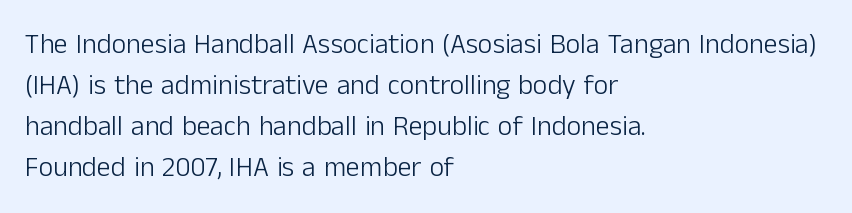
Words appear dense and cohesive because spacing is normal. Line beginnings align vertically; line endings do not. Baseline-to-baseline distance is the conventional proportion of letter height. Stroke thickness stays within the range of a standard reading face or lighter. The glyphs in this specimen are sans serif. The space beneath each line is pristine and unruled.
